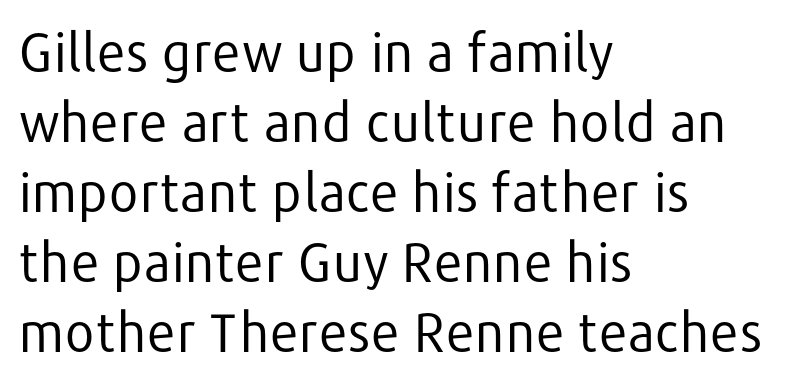
The image shows 53 px regular-weight sans-serif type, upright; set left-aligned, normal line spacing (1.32x), normal letter spacing, not underlined; low stroke contrast and a medium x-height.
